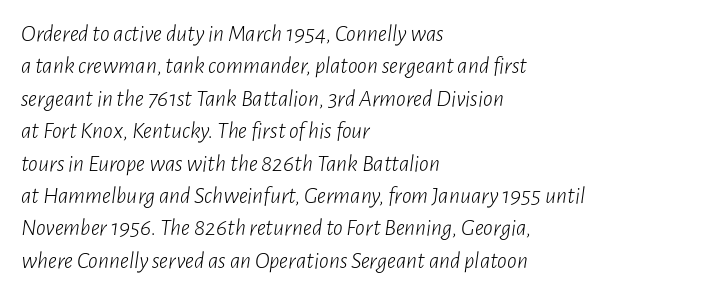
{"italic": "yes", "lean": "right", "slant_degrees": 7, "bold": "no", "underline": "no", "align": "left", "line_spacing": "normal", "line_spacing_ratio": 1.35, "letter_spacing": "normal", "letter_spacing_em": 0.0, "glyph_px": 24}
